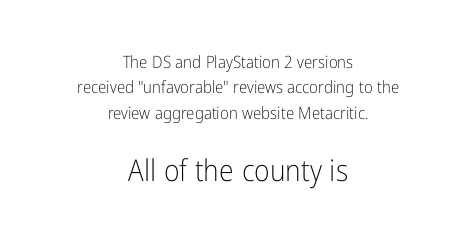
Students, note that the glyphs here touch the page at normal intervals. Horizontal alignment here is central, giving a formal, balanced look. This sample has the flowing, uneven cadence of proportional lettering. Compared with typical paragraphs, the rows here are spaced about the same. Heaviness? Minimal to ordinary, like unemphasized prose. The letters stand upright; this is a roman face.
